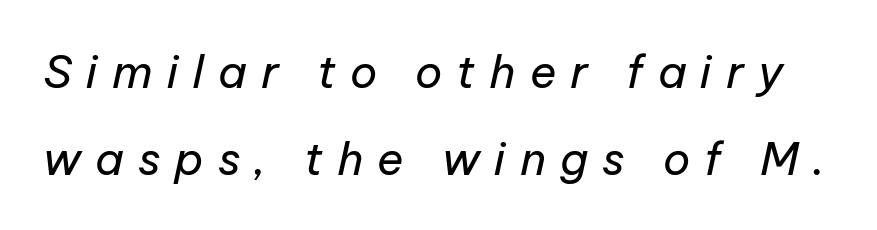
{"italic": "yes", "lean": "right", "slant_degrees": 12, "bold": "no", "weight": "regular", "width": "normal", "stroke_contrast": "low", "x_height": "medium", "monospaced": "no", "underline": "no", "line_spacing": "loose", "line_spacing_ratio": 1.93, "letter_spacing": "wide", "letter_spacing_em": 0.31, "glyph_px": 45}
